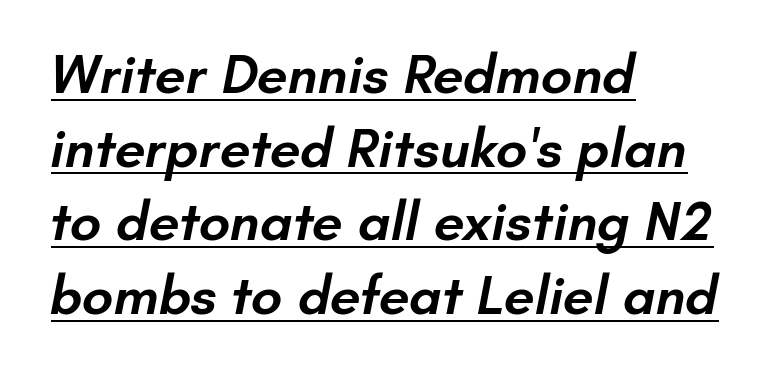
The image shows 55 px semibold sans-serif type; set left-aligned, normal line spacing (1.34x), normal letter spacing, underlined; low stroke contrast and a small x-height.
